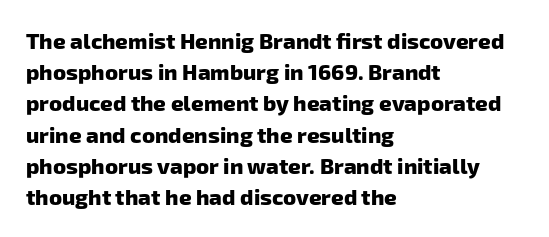
The image shows 22 px bold type; set left-aligned, normal line spacing (1.42x), normal letter spacing, not underlined.
